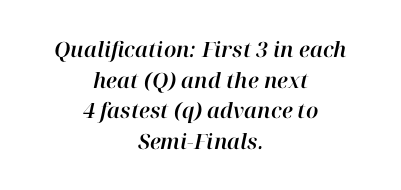
Does the lettering tilt? It does — this is italic. The face used here is rendered with its standard letterfit. A clean baseline with only descenders dipping below it. This rendering uses center alignment, leaving both contours irregular but symmetric. This sample keeps an unexceptional amount of space between lines.
